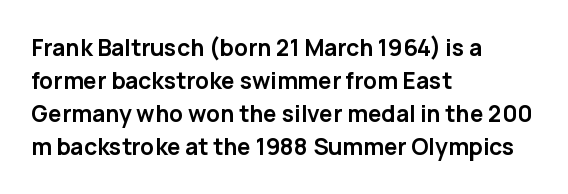
This sample keeps an unexceptional amount of space between lines. Strokes here are thick enough to call this a true bold. A student would call this left alignment; a typographer would say flush left, rag right. You can tell it's not italic because the verticals are truly vertical.
